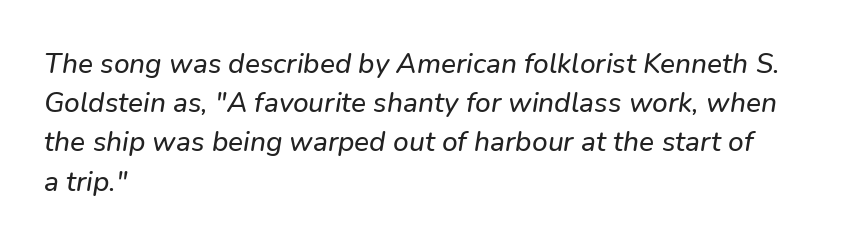
{"italic": "yes", "lean": "right", "slant_degrees": 9, "width": "normal", "stroke_contrast": "low", "x_height": "medium", "monospaced": "no", "underline": "no", "align": "left", "line_spacing": "normal", "line_spacing_ratio": 1.4, "letter_spacing": "normal", "letter_spacing_em": 0.0, "glyph_px": 28}
